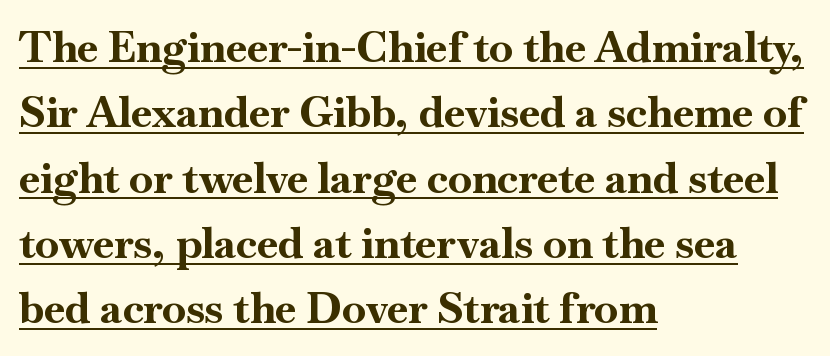
Q: Is the text bold? A: Yes.
Q: Is the text italic (slanted)? A: No, it is upright.
Q: Is the typeface a serif or a sans-serif typeface? A: Serif.
Q: Is the text underlined? A: Yes.
Q: How is the paragraph aligned? A: Left-aligned.
Q: Is the spacing between letters normal or unusually wide? A: Normal.
Q: Is the spacing between lines tight, normal or loose? A: Normal.
Q: Width (condensed, normal, or wide)? A: Normal.
Q: Stroke contrast? A: High.
Q: x-height? A: Small.
Q: Monospaced? A: No.
